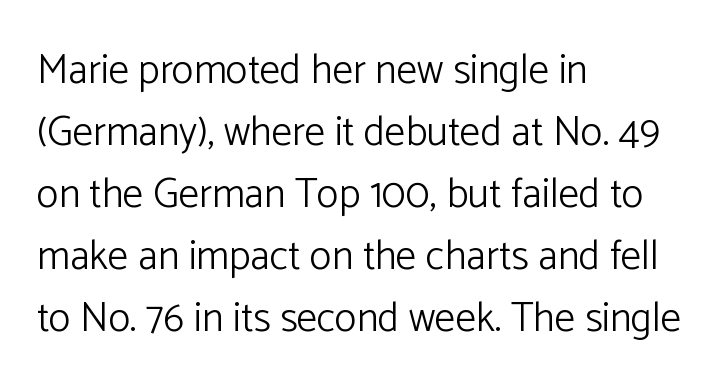
Q: Is the text bold? A: No.
Q: Is the text italic (slanted)? A: No, it is upright.
Q: Is the typeface a serif or a sans-serif typeface? A: Sans-serif.
Q: Is the text underlined? A: No.
Q: How is the paragraph aligned? A: Left-aligned.
Q: Is the spacing between letters normal or unusually wide? A: Normal.
Q: Is the spacing between lines tight, normal or loose? A: Normal.
Q: Width (condensed, normal, or wide)? A: Normal.
Q: Stroke contrast? A: Low.
Q: x-height? A: Medium.
Q: Monospaced? A: No.
